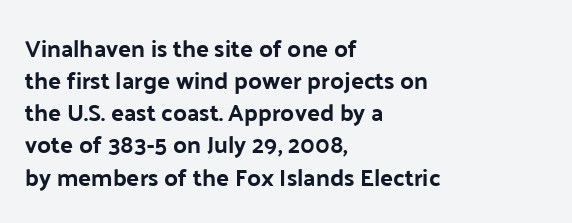
The image shows 24 px bold type, upright; set left-aligned, normal line spacing (1.34x), normal letter spacing, not underlined.
